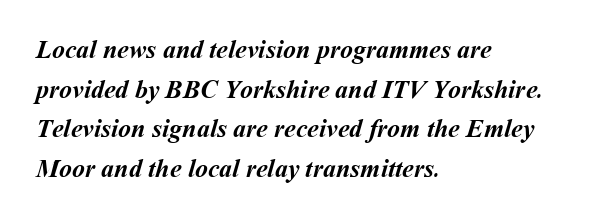
The image shows 26 px bold type; set left-aligned, normal line spacing (1.52x), normal letter spacing, not underlined.
